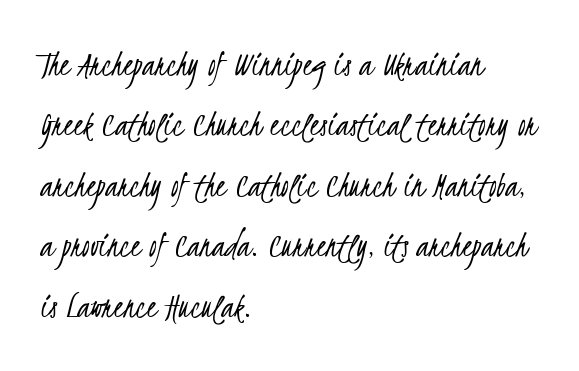
Q: Is the text bold? A: No.
Q: Is the typeface a serif or a sans-serif typeface? A: Sans-serif.
Q: Is the text underlined? A: No.
Q: How is the paragraph aligned? A: Left-aligned.
Q: Is the spacing between letters normal or unusually wide? A: Normal.
Q: Is the spacing between lines tight, normal or loose? A: Normal.
Q: Width (condensed, normal, or wide)? A: Condensed.
Q: Stroke contrast? A: Low.
Q: x-height? A: Small.
Q: Monospaced? A: No.
